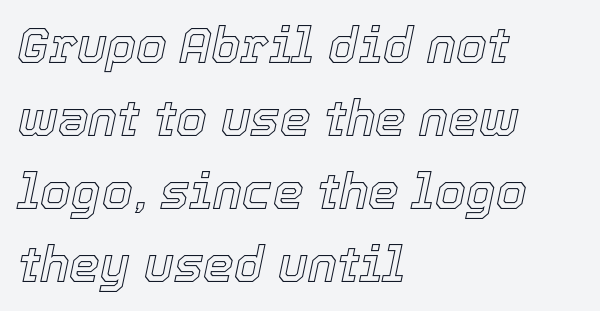
The image shows 49 px text type, italic (leaning right); set left-aligned, normal line spacing (1.49x), normal letter spacing, not underlined; a medium x-height.
